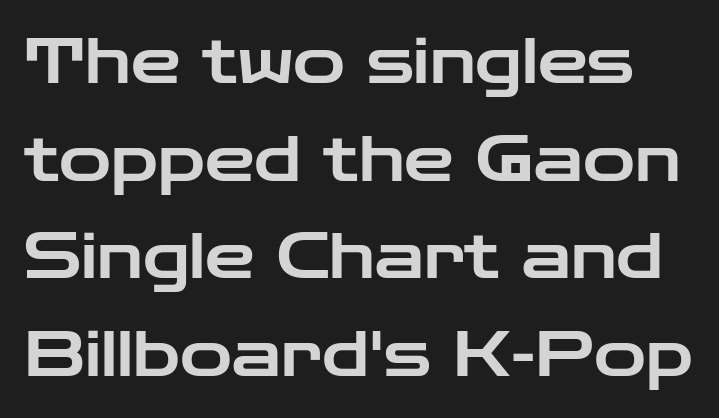
The image shows 63 px wide sans-serif type, upright; set normal line spacing (1.55x), normal letter spacing, not underlined; low stroke contrast and a medium x-height.
